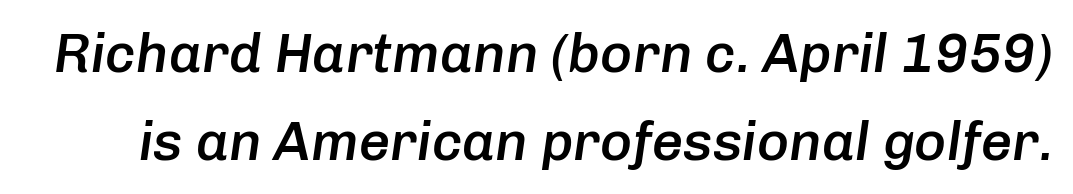
The image shows 55 px semibold type, italic (leaning right); set normal line spacing (1.6x), normal letter spacing, not underlined; low stroke contrast and a medium x-height.
